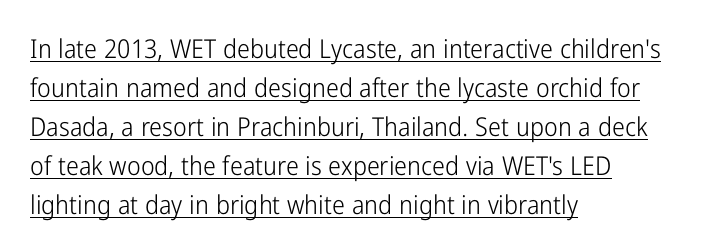
{"italic": "no", "bold": "no", "underline": "yes", "align": "left", "line_spacing": "normal", "line_spacing_ratio": 1.5, "letter_spacing": "normal", "letter_spacing_em": 0.0, "glyph_px": 26}
